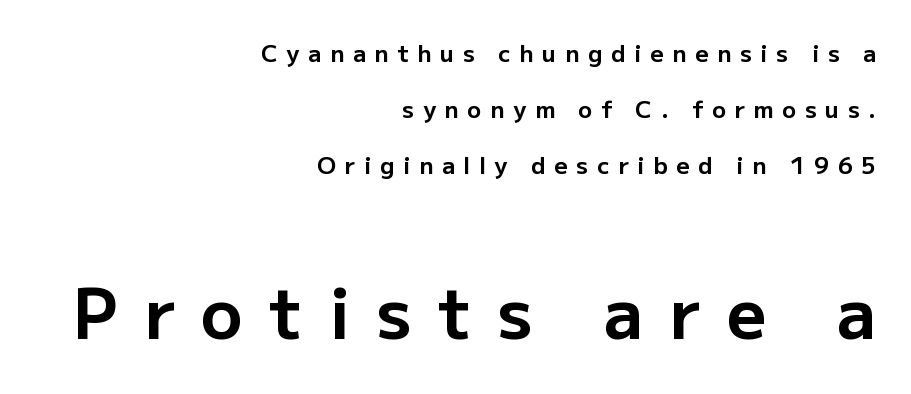
The image shows 69 px bold sans-serif type, upright; set right-aligned, loose line spacing (2.43x), unusually wide letter spacing (+0.38 em), not underlined; the second (bottom) block is 3.0x larger; low stroke contrast and a medium x-height.
